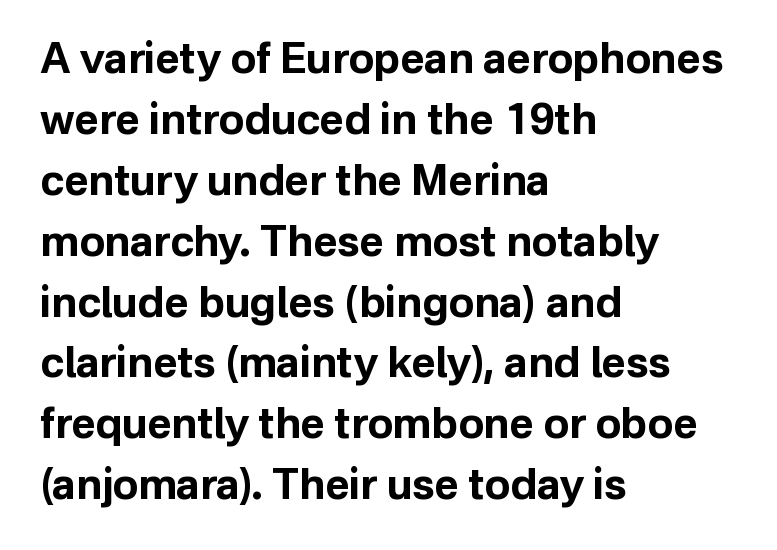
The image shows 42 px bold sans-serif type, upright; set left-aligned, normal line spacing (1.45x), normal letter spacing, not underlined; low stroke contrast and a medium x-height.
